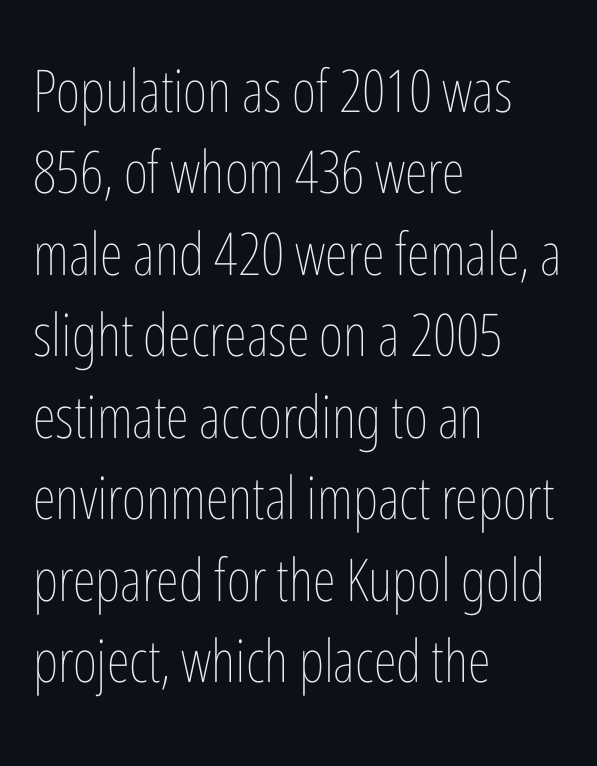
Q: Is the text bold? A: No.
Q: Is the text italic (slanted)? A: No, it is upright.
Q: Is the text underlined? A: No.
Q: How is the paragraph aligned? A: Left-aligned.
Q: Is the spacing between letters normal or unusually wide? A: Normal.
Q: Is the spacing between lines tight, normal or loose? A: Normal.
Q: Width (condensed, normal, or wide)? A: Condensed.
Q: Stroke contrast? A: Low.
Q: x-height? A: Medium.
Q: Monospaced? A: No.
